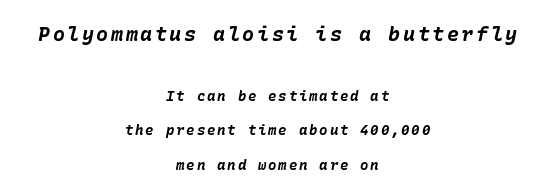
The typesetter chose a symmetrical, centered arrangement here. Words float on clear page, feet unadorned. Whoever set this made the first block the dominant, larger element. Summary of weight: heavy, a full bold. The block of text is sparse from top to bottom, with ample space between rows.
